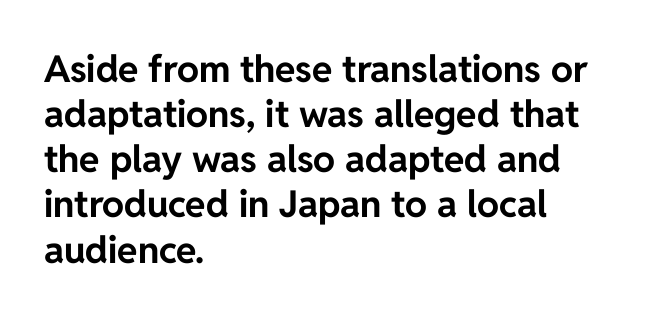
{"serif": "no", "italic": "no", "bold": "yes", "weight": "bold", "width": "normal", "stroke_contrast": "low", "x_height": "medium", "monospaced": "no", "underline": "no", "align": "left", "line_spacing_ratio": 1.22, "letter_spacing": "normal", "letter_spacing_em": 0.0, "glyph_px": 37}
